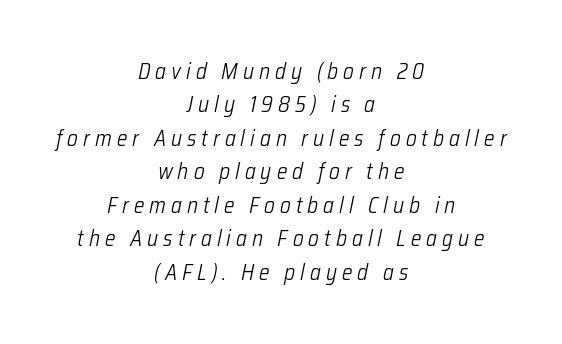
Q: Is the text bold? A: No.
Q: Is the text italic (slanted)? A: Yes, it leans right by about 12 degrees.
Q: Is the text underlined? A: No.
Q: How is the paragraph aligned? A: Centered.
Q: Is the spacing between letters normal or unusually wide? A: Unusually wide.
Q: Is the spacing between lines tight, normal or loose? A: Normal.
